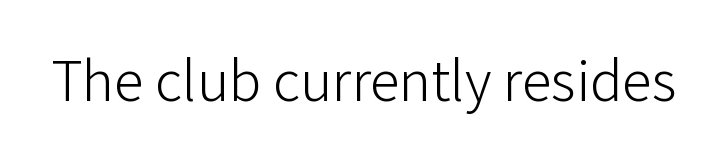
Q: Is the text bold? A: No.
Q: Is the text italic (slanted)? A: No, it is upright.
Q: Is the typeface a serif or a sans-serif typeface? A: Sans-serif.
Q: Is the text underlined? A: No.
Q: Is the spacing between letters normal or unusually wide? A: Normal.
Q: Width (condensed, normal, or wide)? A: Normal.
Q: Stroke contrast? A: Low.
Q: x-height? A: Medium.
Q: Monospaced? A: No.
